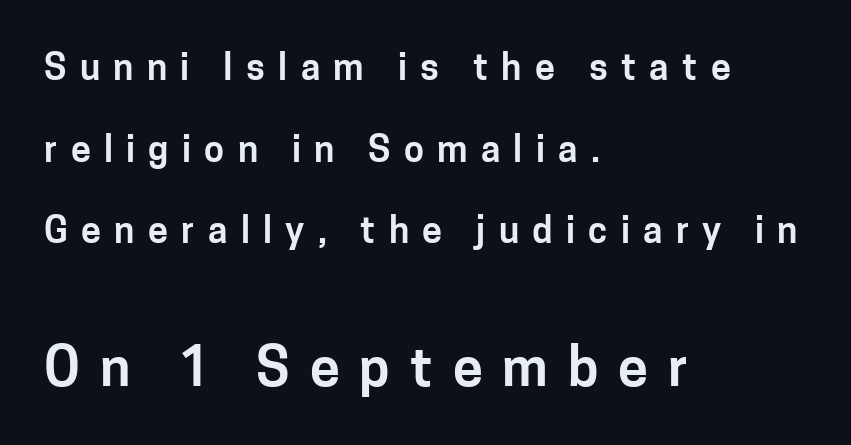
The image shows 54 px sans-serif type, upright; set left-aligned, loose line spacing (2.27x), unusually wide letter spacing (+0.37 em), not underlined; the second (bottom) block is 1.5x larger; low stroke contrast and a medium x-height.
